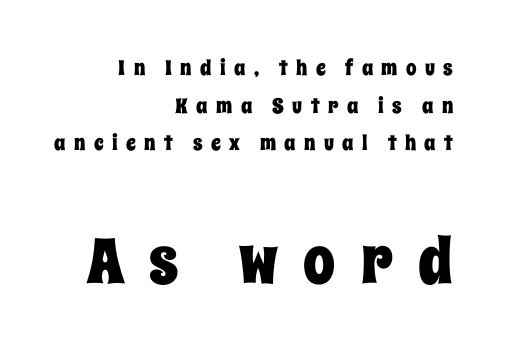
The image shows 64 px condensed type, upright; set right-aligned, line spacing 1.79x, unusually wide letter spacing (+0.4 em), not underlined; the second (bottom) block is 3.05x larger; low stroke contrast and a large x-height.
